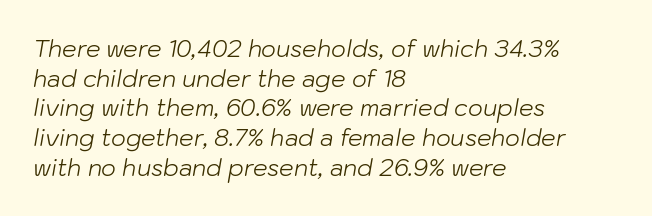
The letters are slanted; this is an italic face. Honestly, the letter spacing is just normal — you wouldn't notice it. Whoever set this chose a conventional vertical rhythm. Clear beneath every line of the passage.
